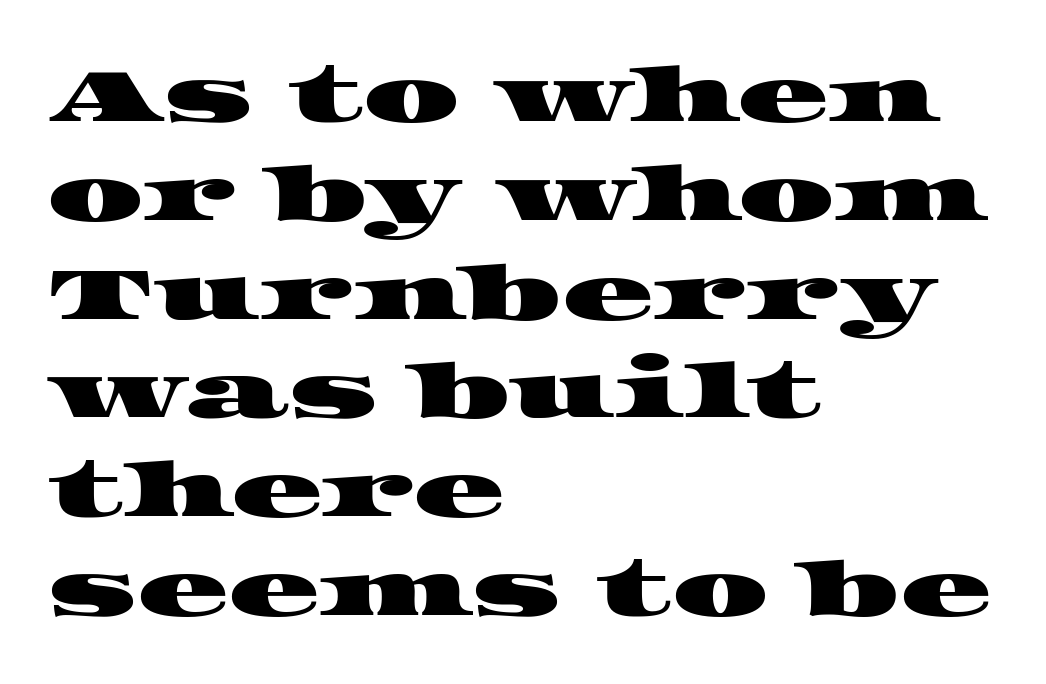
{"serif": "yes", "width": "wide", "stroke_contrast": "high", "x_height": "large", "monospaced": "no", "underline": "no", "align": "left", "line_spacing": "normal", "line_spacing_ratio": 1.3, "letter_spacing": "normal", "letter_spacing_em": 0.0, "glyph_px": 76}
